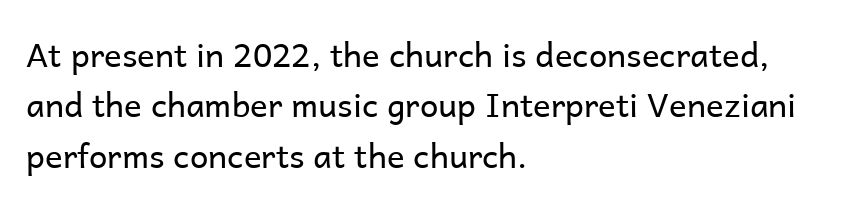
Each line starts at the same left margin while the right side varies. The type sits square on the baseline with zero lean. The face used here is rendered with its standard letterfit. The cut favours lightness, reaching ordinary text weight at its darkest. The specimen omits any rule beneath the text block's lines.
